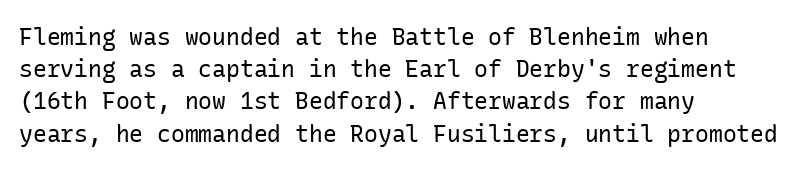
The image shows 23 px text type, upright; set left-aligned, normal line spacing (1.4x), normal letter spacing, not underlined.
